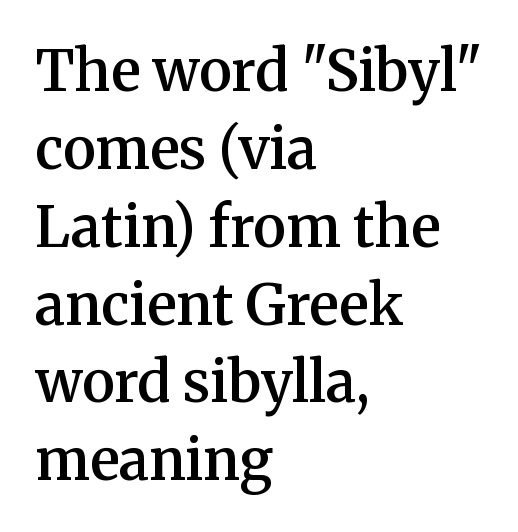
{"serif": "yes", "italic": "no", "bold": "semi", "weight": "semibold", "width": "normal", "stroke_contrast": "medium", "x_height": "medium", "monospaced": "no", "underline": "no", "align": "left", "line_spacing": "normal", "line_spacing_ratio": 1.39, "letter_spacing": "normal", "letter_spacing_em": 0.0, "glyph_px": 56}
